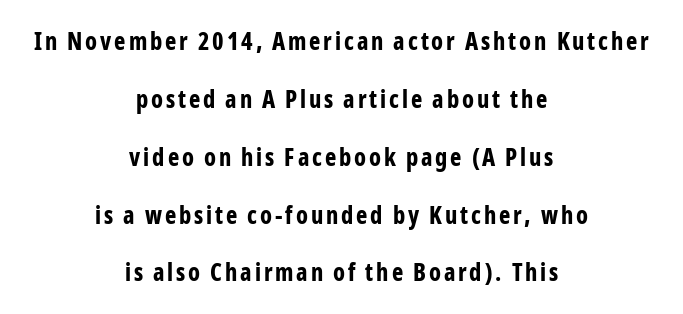
The image shows 24 px bold type, upright; set centered, loose line spacing (2.41x), not underlined.
